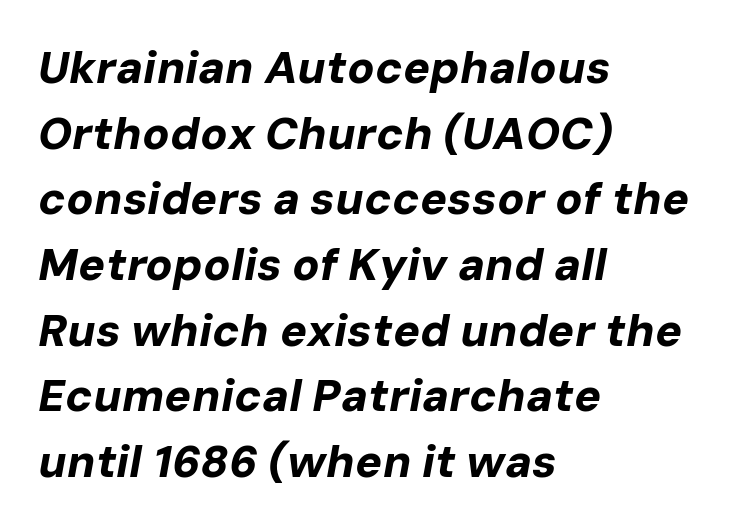
The image shows 45 px bold type, italic (leaning right); set left-aligned, normal line spacing (1.46x), normal letter spacing, not underlined; low stroke contrast and a medium x-height.
